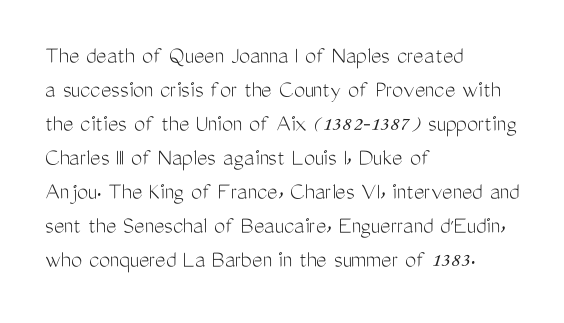
The image shows 25 px text type, upright; set left-aligned, normal line spacing (1.36x), normal letter spacing, not underlined.
